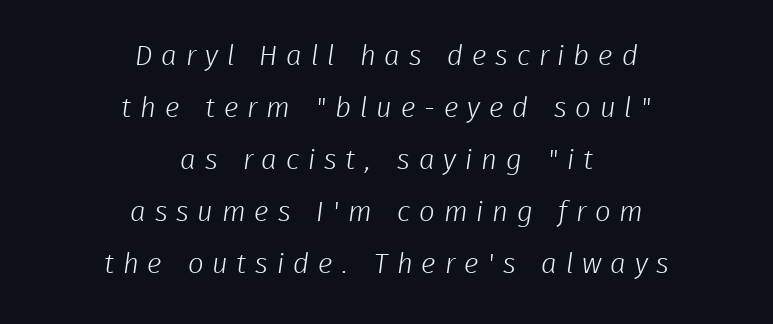
The image shows 28 px light sans-serif type; set centered, line spacing 1.86x, unusually wide letter spacing (+0.31 em), not underlined; low stroke contrast and a medium x-height.
